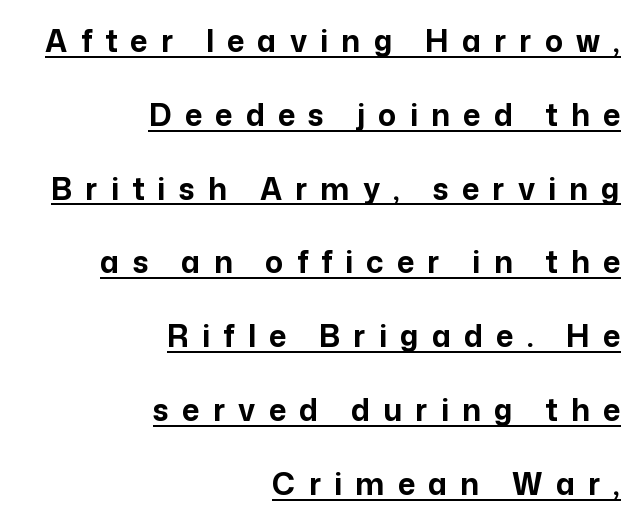
The typesetter chose a ragged-left arrangement here. A typesetter would call this proportional, since set widths differ per character. The typesetting leans heavy: a genuine bold. Compared with typical body copy, the letter spacing here is much looser.
